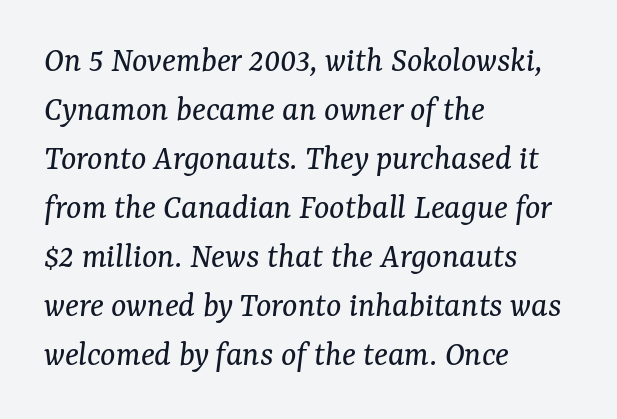
This reads as an unemphasized weight, regular at the heaviest. Inter-character spacing is left at the font's built-in metrics. A typesetter would call this leading conventional body-copy spacing. Compared with a centered layout, this one pins lines to the left instead. This rendering features lettering with no underline. The characters display serif detailing at their extremities.
